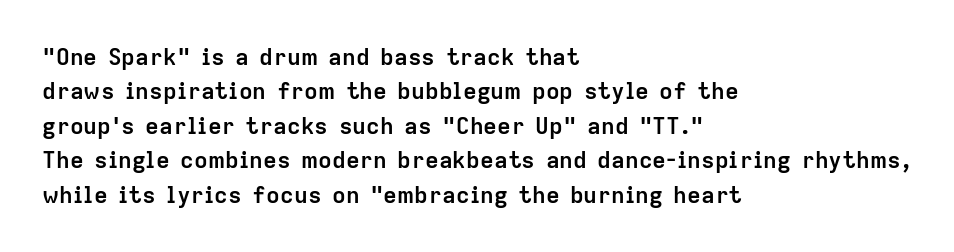
Is the letter spacing exaggerated? No — it looks like the ordinary default. Reading down the block, your eye returns to a fixed left position each line. Heavy-handed strokes throughout: this text is bold. Just letters on the line, the space beneath them empty. Baseline-to-baseline distance is the conventional proportion of letter height. A roman cut, with each character standing at attention.
